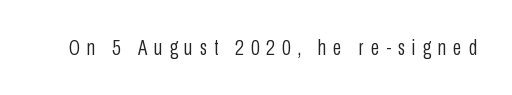
The image shows 22 px text type, upright; set unusually wide letter spacing (+0.32 em), not underlined.
